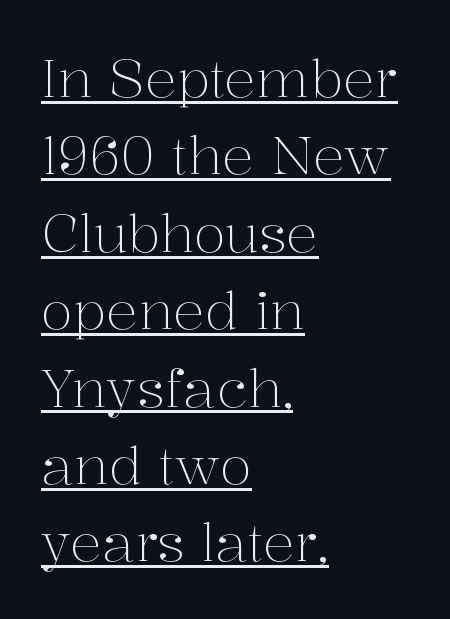
Q: Is the text bold? A: No.
Q: Is the text italic (slanted)? A: No, it is upright.
Q: Is the typeface a serif or a sans-serif typeface? A: Serif.
Q: Is the text underlined? A: Yes.
Q: How is the paragraph aligned? A: Left-aligned.
Q: Is the spacing between letters normal or unusually wide? A: Normal.
Q: Is the spacing between lines tight, normal or loose? A: Normal.
Q: Width (condensed, normal, or wide)? A: Normal.
Q: Stroke contrast? A: Medium.
Q: x-height? A: Medium.
Q: Monospaced? A: No.
